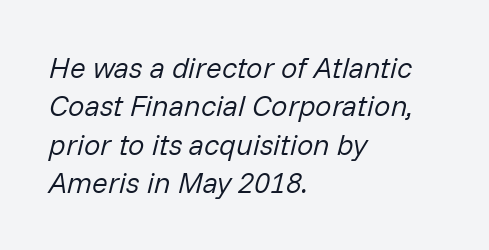
{"italic": "yes", "lean": "right", "slant_degrees": 14, "bold": "no", "weight": "regular", "width": "normal", "stroke_contrast": "low", "x_height": "medium", "monospaced": "no", "underline": "no", "align": "left", "line_spacing": "normal", "line_spacing_ratio": 1.32, "letter_spacing": "normal", "letter_spacing_em": 0.0, "glyph_px": 29}
